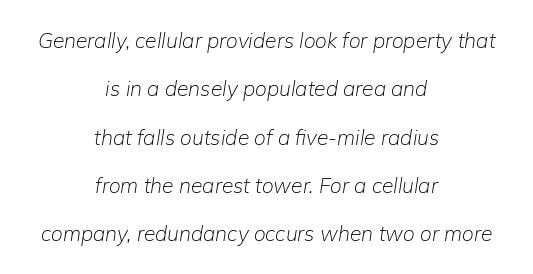
{"italic": "yes", "lean": "right", "slant_degrees": 9, "bold": "no", "underline": "no", "align": "center", "line_spacing": "loose", "line_spacing_ratio": 2.3, "letter_spacing": "normal", "letter_spacing_em": 0.0, "glyph_px": 21}
